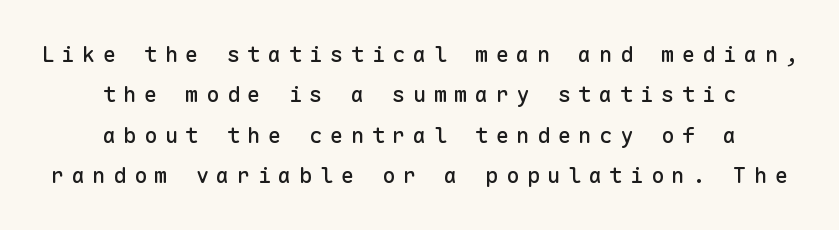
Q: Is the text italic (slanted)? A: No, it is upright.
Q: Is the text underlined? A: No.
Q: How is the paragraph aligned? A: Centered.
Q: Is the spacing between letters normal or unusually wide? A: Unusually wide.
